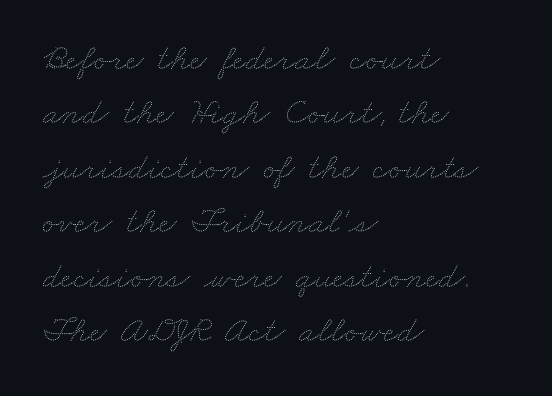
One-word summary of the alignment: left. Spacing verdict: proportional, widths tailored to each character. A bare baseline throughout the passage. The typeface has the unassuming heft of standard copy or less. Nobody touched the tracking dial on this one.
